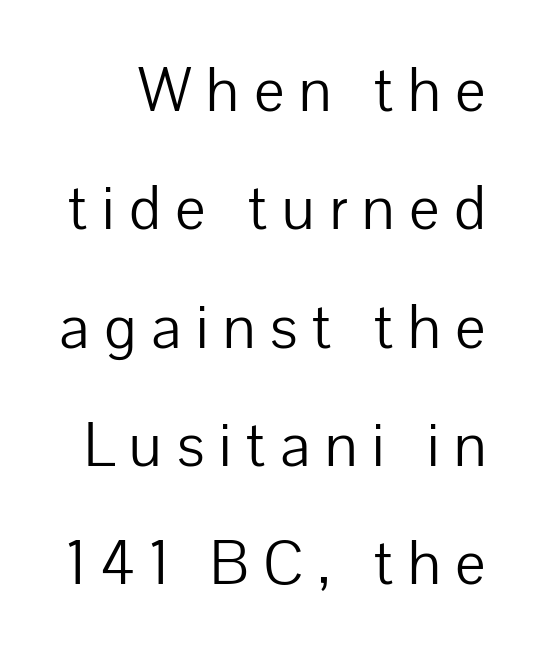
Q: Is the text bold? A: No.
Q: Is the text italic (slanted)? A: No, it is upright.
Q: Is the typeface a serif or a sans-serif typeface? A: Sans-serif.
Q: Is the text underlined? A: No.
Q: Is the spacing between letters normal or unusually wide? A: Unusually wide.
Q: Is the spacing between lines tight, normal or loose? A: Loose.
Q: Width (condensed, normal, or wide)? A: Normal.
Q: Stroke contrast? A: Low.
Q: x-height? A: Medium.
Q: Monospaced? A: No.
